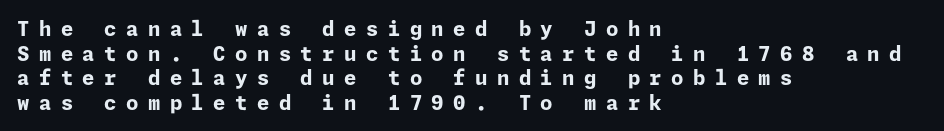
The strokes are fattened all the way to bold. In terms of posture, this sample is upright. Letters rest on an invisible, unmarked baseline. Short and long lines alike share a common starting point at left. How are the letters spaced? Widely, with obvious added tracking.
